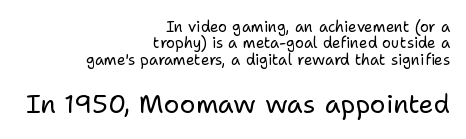
Q: Is the text bold? A: No.
Q: Is the text italic (slanted)? A: No, it is upright.
Q: Is the text underlined? A: No.
Q: How is the paragraph aligned? A: Right-aligned.
Q: Is the spacing between letters normal or unusually wide? A: Normal.
Q: Is the spacing between lines tight, normal or loose? A: Tight.
Q: Which block of text is set in a larger size, the first (top) or the second (bottom)? A: The second (bottom) one.
